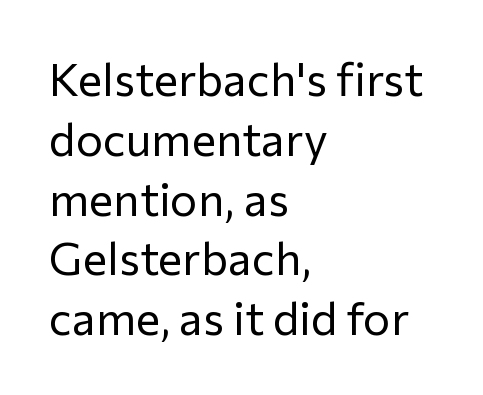
The image shows 46 px regular-weight sans-serif type, upright; set left-aligned, normal line spacing (1.3x), normal letter spacing, not underlined; low stroke contrast and a medium x-height.
